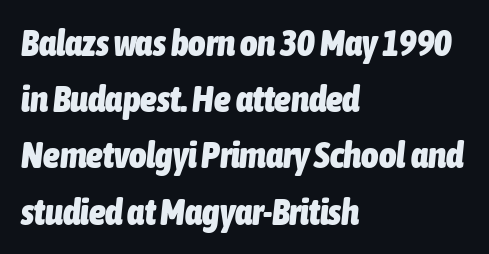
The image shows 37 px heavy, condensed type, italic (leaning right); set left-aligned, normal line spacing (1.52x), normal letter spacing, not underlined; low stroke contrast and a medium x-height.
